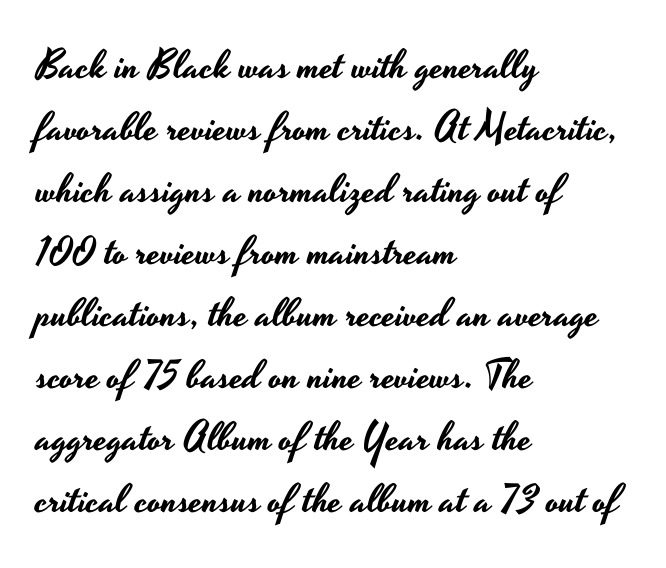
Layout note: lines flush left. Observe the absence of serifs on each vertical stroke in this sample. Vertical spacing — default. The rendering keeps characters at their native spacing. Plain, unruled lines of type.
